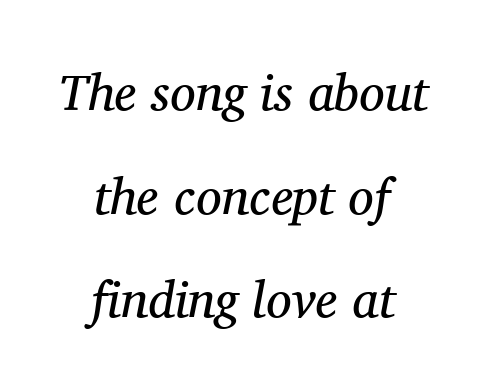
This sample has the flowing, uneven cadence of proportional lettering. Slanted lettering throughout. The area under the type is left untouched. Inter-character spacing is left at the font's built-in metrics. Stems here are at most as thick as an everyday book face.
